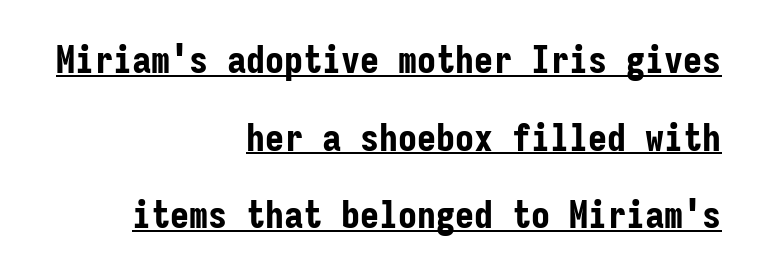
The image shows 38 px bold, condensed sans-serif type, upright, monospaced; set right-aligned, loose line spacing (2.04x), normal letter spacing, underlined; low stroke contrast and a medium x-height.
